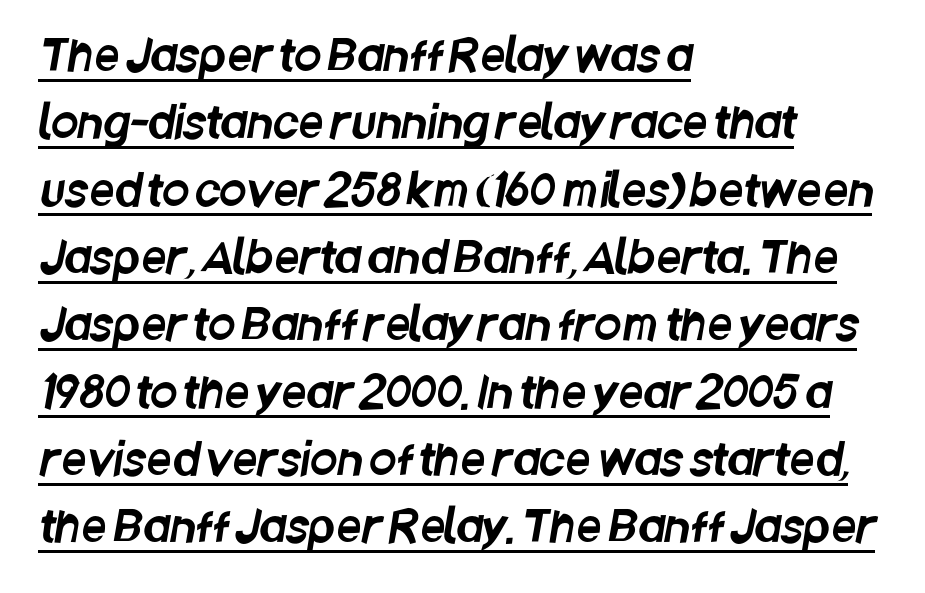
The block of text has a typical density, with ordinary space between rows. You can see a thin bar hugging the bottom of the glyphs. Spacing verdict: proportional, widths tailored to each character. Serif or sans? Sans — the stroke terminals are bare. Compared with typical body copy, the letter spacing here is the same. The typesetter chose a ragged-right arrangement here.
